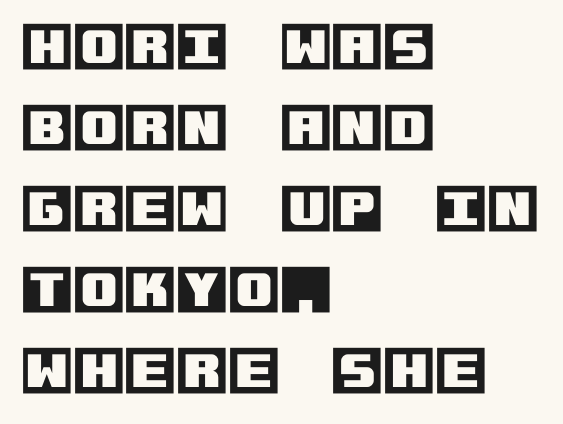
Every character sits straight up, as roman type does. Tracking here is standard; glyphs follow each other at the usual distance. Horizontally, the lines are justified to the leading edge only. What's the leading like? Ordinary, nothing unusual. The space beneath each line is pristine and unruled.
